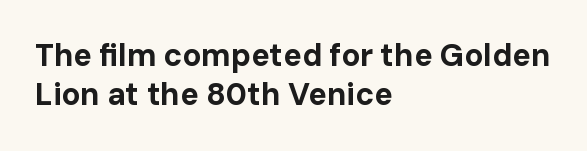
The typesetter chose a ragged-right arrangement here. A typesetter would call this zero additional tracking. A full-strength bold gives these letters their thick strokes. Nope, no serifs anywhere on these letters. Italic? Not at all — the glyphs are vertical. Do the characters align in a grid? No, the font is proportional.
